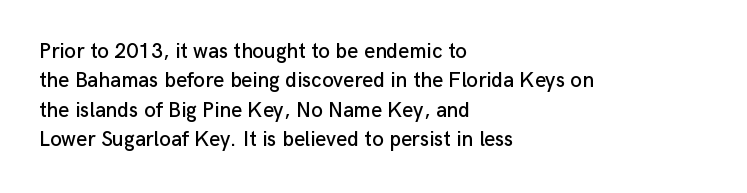
If you drew a ruler down the left edge, every line would touch it. The foot of each line stays bare and open. What's the leading like? Ordinary, nothing unusual. The axis of the letterforms is exactly vertical. Observe the ordinary spacing: letters are neighbours, not strangers.
